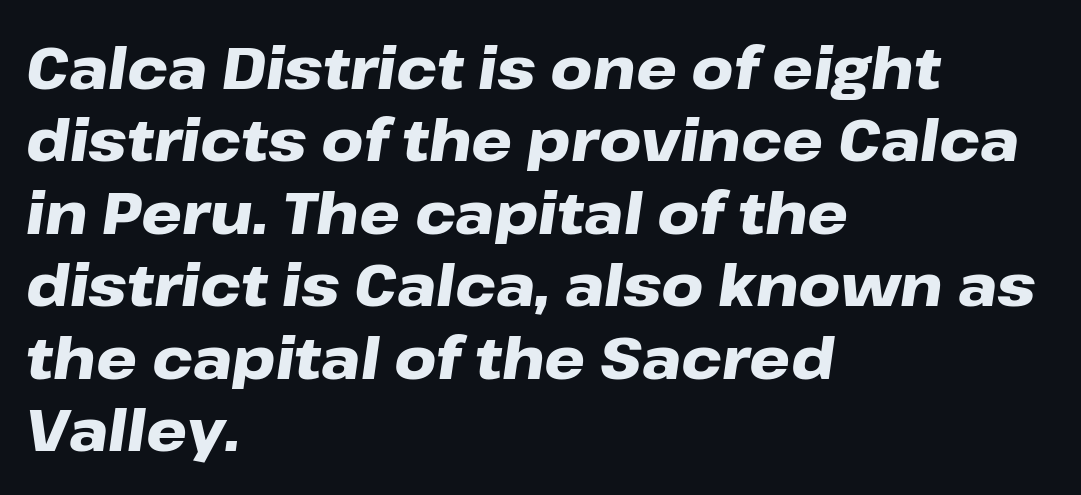
{"italic": "yes", "lean": "right", "slant_degrees": 8, "bold": "yes", "weight": "heavy", "width": "wide", "stroke_contrast": "low", "x_height": "medium", "monospaced": "no", "underline": "no", "align": "left", "line_spacing": "normal", "line_spacing_ratio": 1.25, "letter_spacing": "normal", "letter_spacing_em": 0.0, "glyph_px": 58}
